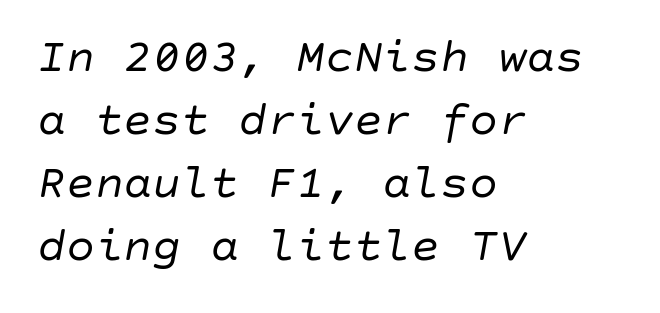
Descenders are the only things crossing below the line. Line spacing here is normal. Characters follow at the spacing the type designer built in. Yep, that's italic — everything's leaning. No chunkiness to these letters — they're not bold.
